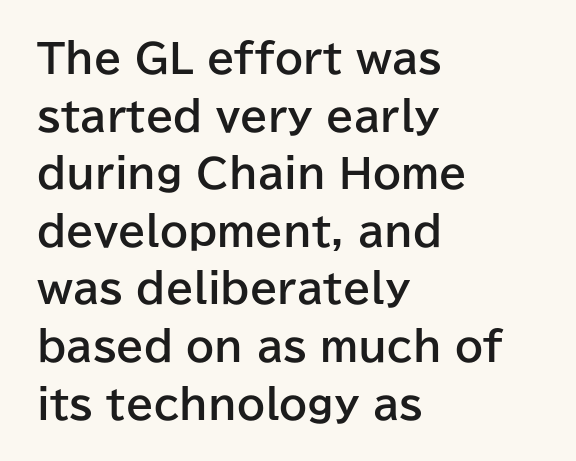
The image shows 40 px bold sans-serif type, upright; set left-aligned, normal line spacing (1.44x), normal letter spacing, not underlined; low stroke contrast and a medium x-height.
